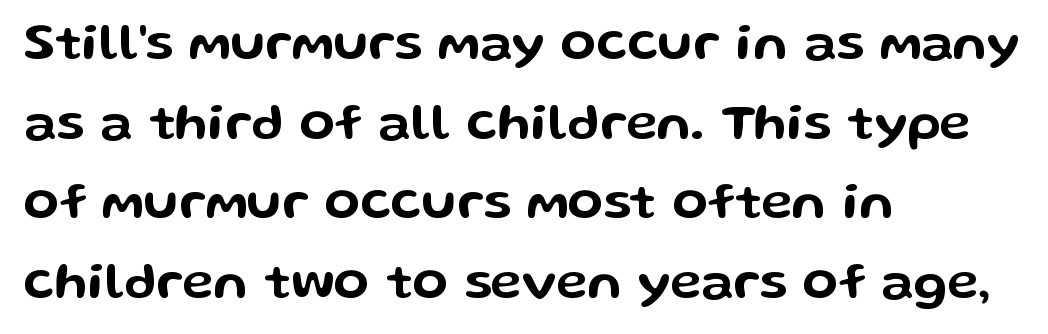
The image shows 52 px wide sans-serif type, upright; set left-aligned, normal line spacing (1.53x), normal letter spacing, not underlined; low stroke contrast and a medium x-height.
